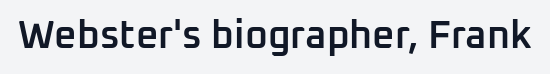
Q: Is the text bold? A: Semi-bold.
Q: Is the text italic (slanted)? A: No, it is upright.
Q: Is the typeface a serif or a sans-serif typeface? A: Sans-serif.
Q: Is the text underlined? A: No.
Q: Is the spacing between letters normal or unusually wide? A: Normal.
Q: Width (condensed, normal, or wide)? A: Normal.
Q: Stroke contrast? A: Low.
Q: x-height? A: Medium.
Q: Monospaced? A: No.
